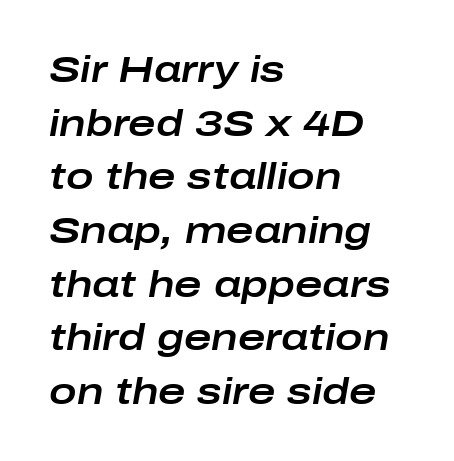
{"italic": "yes", "lean": "right", "slant_degrees": 10, "width": "wide", "stroke_contrast": "low", "x_height": "medium", "monospaced": "no", "underline": "no", "align": "left", "line_spacing": "normal", "line_spacing_ratio": 1.45, "letter_spacing": "normal", "letter_spacing_em": 0.0, "glyph_px": 37}
